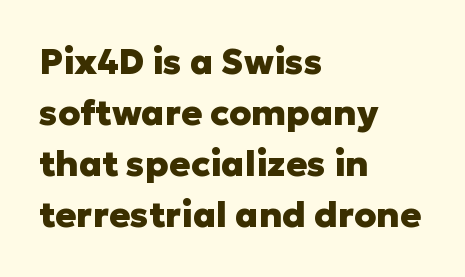
Rows of type keep a routine distance in the vertical direction. Ordinary non-slanted type is in use. The rendering keeps characters at their native spacing. In CSS terms this would be text-align: left. To sum up the face: it is a sans, with no serifs. Note the varied advance widths — an 'i' is clearly narrower than an 'm'.
